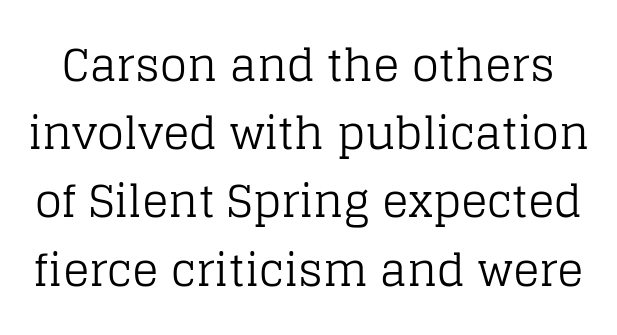
The image shows 44 px regular-weight serif type, upright; set normal line spacing (1.55x), normal letter spacing, not underlined; low stroke contrast and a large x-height.
